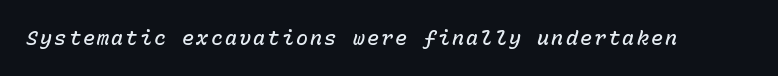
Weight check: semibold — heavier than regular, not quite bold. Underline: absent. The typography opts for an oblique posture over an upright one.
